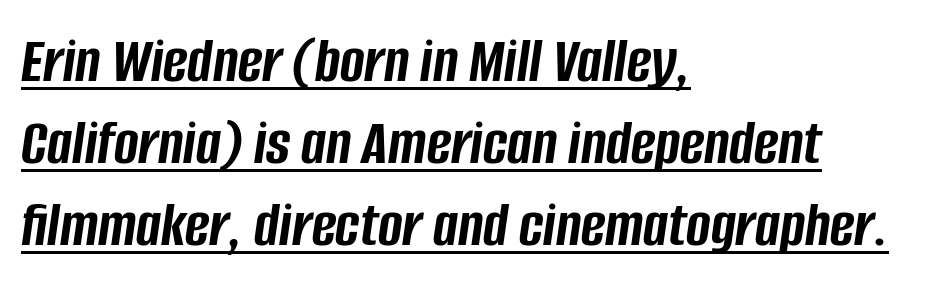
The image shows 66 px semibold, condensed type, italic (leaning right); set left-aligned, line spacing 1.24x, normal letter spacing, underlined; low stroke contrast and a large x-height.
